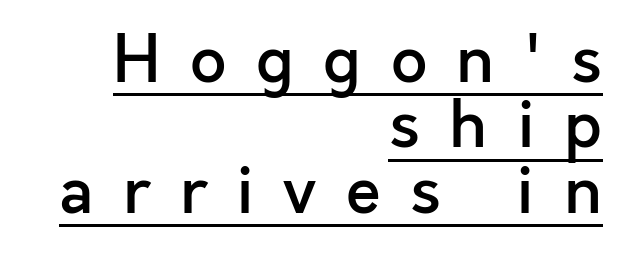
The image shows 64 px semibold sans-serif type, upright; set right-aligned, tight line spacing (1.02x), unusually wide letter spacing (+0.46 em), underlined; a medium x-height.
